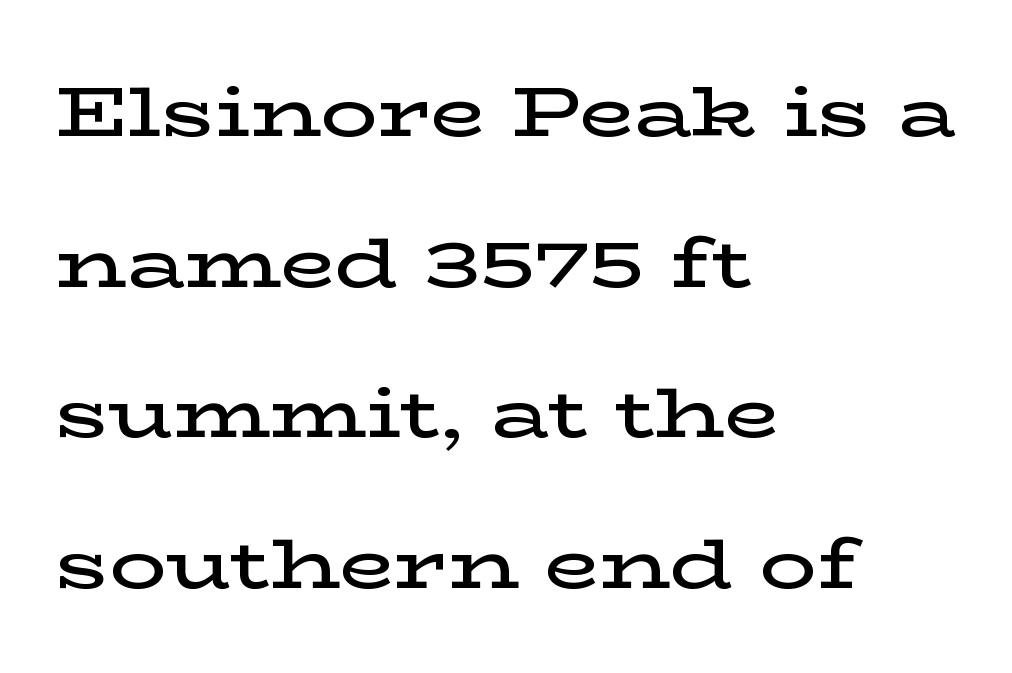
{"serif": "yes", "italic": "no", "bold": "semi", "weight": "semibold", "width": "wide", "stroke_contrast": "low", "x_height": "medium", "monospaced": "no", "underline": "no", "align": "left", "line_spacing": "loose", "line_spacing_ratio": 2.12, "letter_spacing": "normal", "letter_spacing_em": 0.0, "glyph_px": 71}
